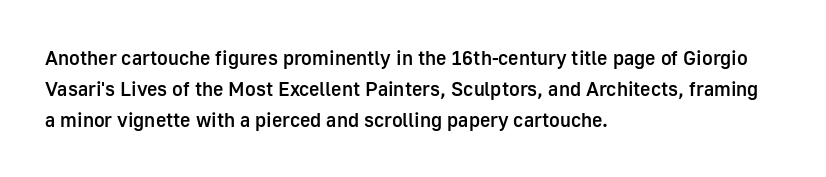
Q: Is the text bold? A: Semi-bold.
Q: Is the text italic (slanted)? A: No, it is upright.
Q: Is the text underlined? A: No.
Q: How is the paragraph aligned? A: Left-aligned.
Q: Is the spacing between letters normal or unusually wide? A: Normal.
Q: Is the spacing between lines tight, normal or loose? A: Normal.
